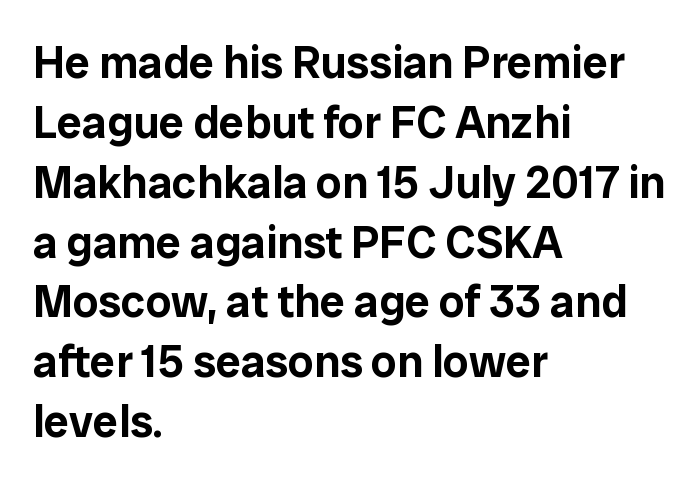
{"serif": "no", "italic": "no", "width": "normal", "stroke_contrast": "low", "x_height": "medium", "monospaced": "no", "underline": "no", "align": "left", "line_spacing": "normal", "line_spacing_ratio": 1.33, "letter_spacing": "normal", "letter_spacing_em": 0.0, "glyph_px": 45}
